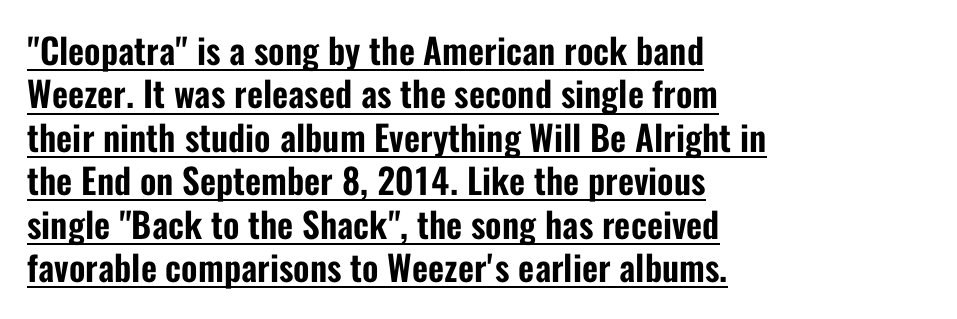
The image shows 35 px condensed sans-serif type, upright; set left-aligned, line spacing 1.24x, normal letter spacing, underlined; low stroke contrast and a medium x-height.
